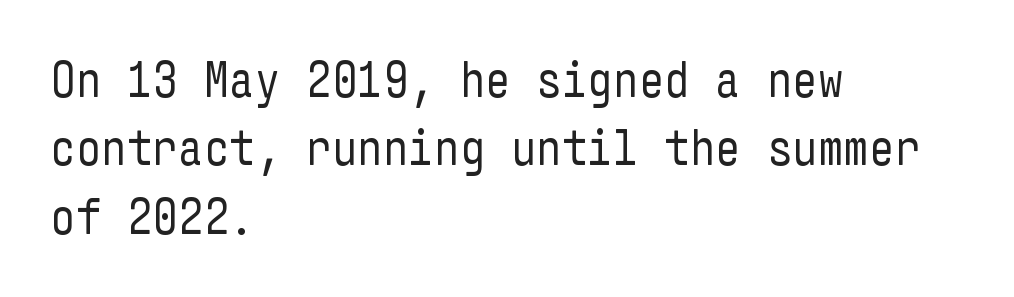
The image shows 50 px regular-weight, condensed sans-serif type, upright; set left-aligned, normal line spacing (1.37x), normal letter spacing, not underlined; low stroke contrast and a medium x-height.
